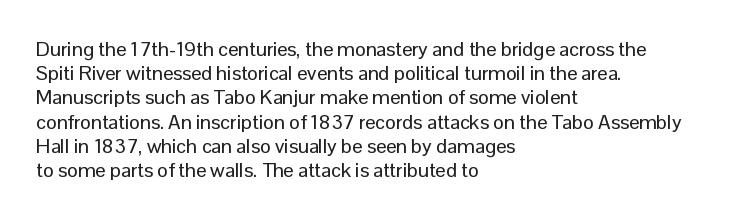
{"italic": "no", "underline": "no", "align": "left", "line_spacing_ratio": 1.21, "letter_spacing": "normal", "letter_spacing_em": 0.0, "glyph_px": 20}
